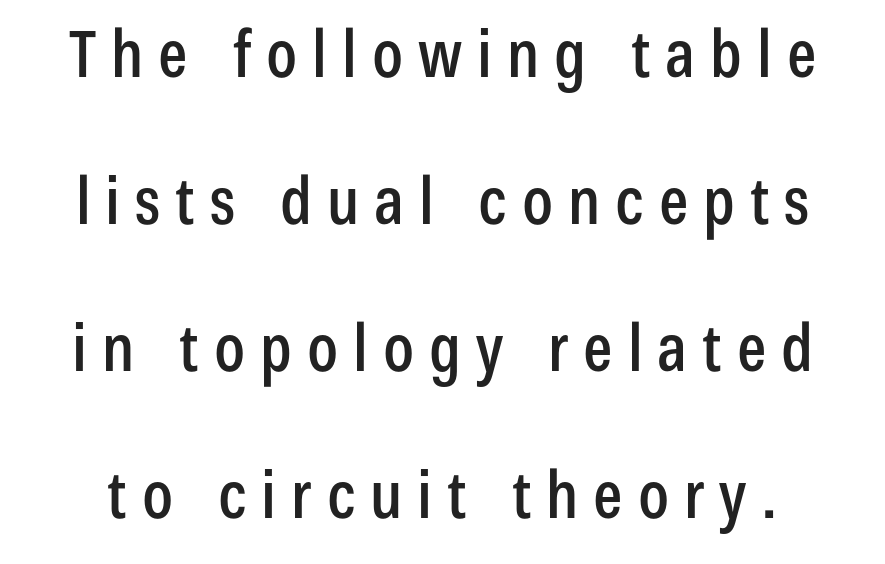
The image shows 65 px condensed sans-serif type, upright; set loose line spacing (2.26x), unusually wide letter spacing (+0.23 em), not underlined; low stroke contrast and a medium x-height.
